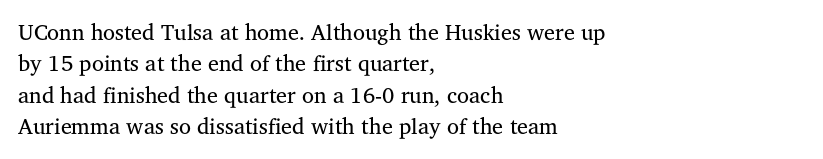
Q: Is the text bold? A: No.
Q: Is the text italic (slanted)? A: No, it is upright.
Q: Is the text underlined? A: No.
Q: How is the paragraph aligned? A: Left-aligned.
Q: Is the spacing between letters normal or unusually wide? A: Normal.
Q: Is the spacing between lines tight, normal or loose? A: Normal.
